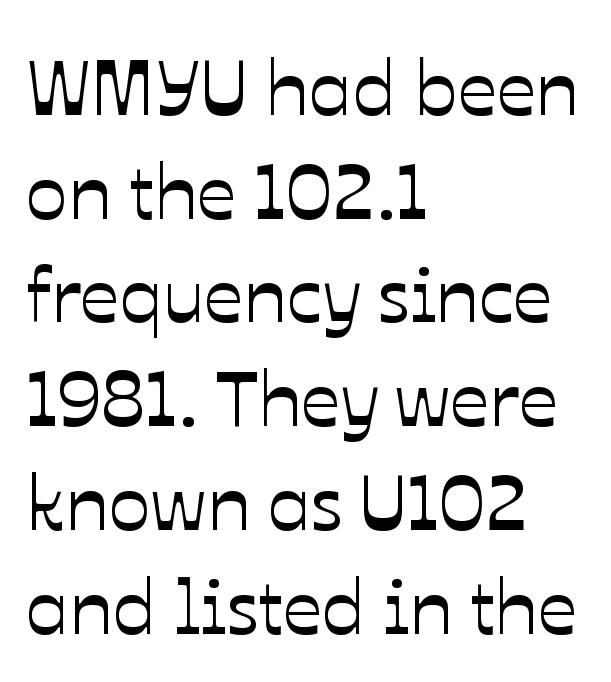
The horizontal fit of the characters is conventional and even. These lines are rendered in a variable-pitch font. The rendering anchors every line to the left-hand side. Ascenders rise straight up at ninety degrees. How would I describe the line gaps? Plain and ordinary. Lines of text with bare space underneath.
